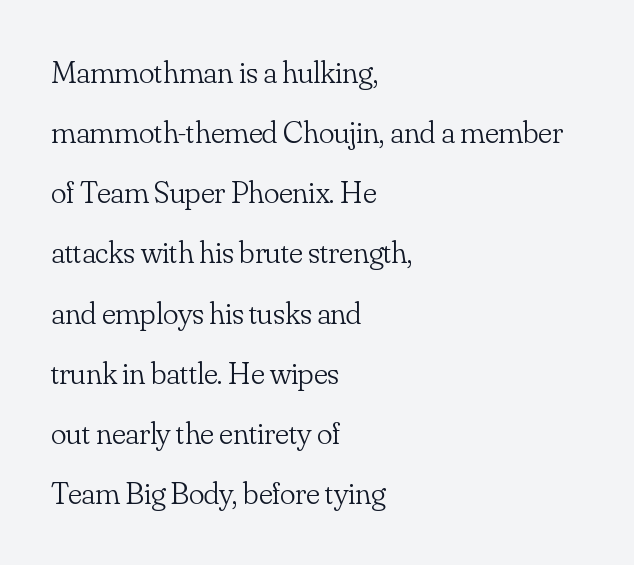
Q: Is the text bold? A: No.
Q: Is the text italic (slanted)? A: No, it is upright.
Q: Is the typeface a serif or a sans-serif typeface? A: Serif.
Q: Is the text underlined? A: No.
Q: How is the paragraph aligned? A: Left-aligned.
Q: Is the spacing between letters normal or unusually wide? A: Normal.
Q: Width (condensed, normal, or wide)? A: Normal.
Q: Stroke contrast? A: Low.
Q: x-height? A: Small.
Q: Monospaced? A: No.
